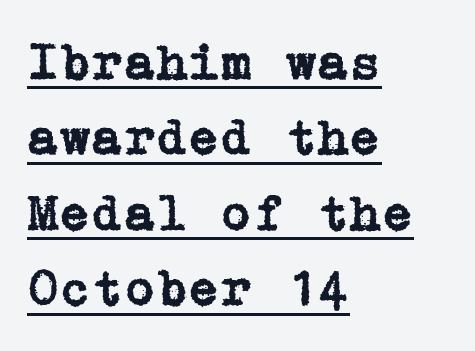
{"serif": "yes", "italic": "no", "width": "normal", "stroke_contrast": "low", "x_height": "medium", "underline": "yes", "align": "left", "line_spacing": "normal", "line_spacing_ratio": 1.45, "letter_spacing": "normal", "letter_spacing_em": 0.0, "glyph_px": 52}
